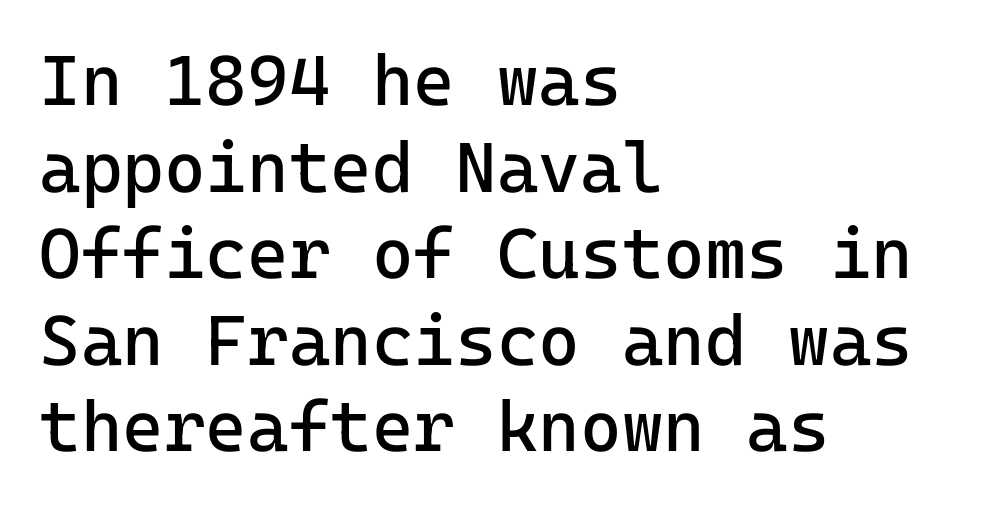
{"serif": "no", "italic": "no", "bold": "no", "weight": "regular", "width": "normal", "stroke_contrast": "low", "x_height": "medium", "monospaced": "yes", "underline": "no", "align": "left", "line_spacing_ratio": 1.22, "letter_spacing": "normal", "letter_spacing_em": 0.0, "glyph_px": 71}
